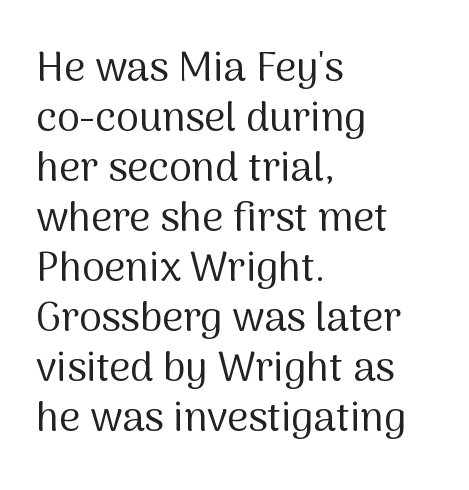
The image shows 41 px regular-weight sans-serif type, upright; set left-aligned, line spacing 1.22x, normal letter spacing, not underlined; medium stroke contrast and a medium x-height.
